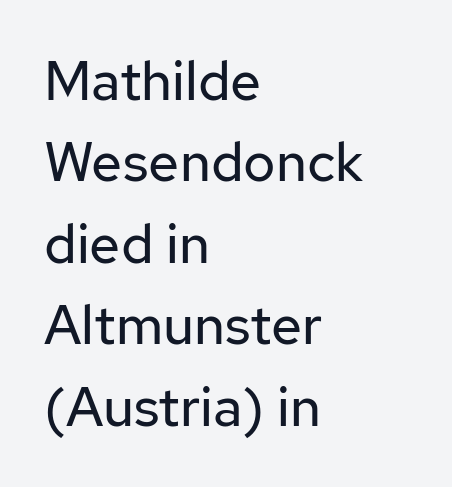
Q: Is the text bold? A: No.
Q: Is the text italic (slanted)? A: No, it is upright.
Q: Is the typeface a serif or a sans-serif typeface? A: Sans-serif.
Q: Is the text underlined? A: No.
Q: How is the paragraph aligned? A: Left-aligned.
Q: Is the spacing between letters normal or unusually wide? A: Normal.
Q: Is the spacing between lines tight, normal or loose? A: Normal.
Q: Width (condensed, normal, or wide)? A: Normal.
Q: Stroke contrast? A: Low.
Q: x-height? A: Medium.
Q: Monospaced? A: No.
